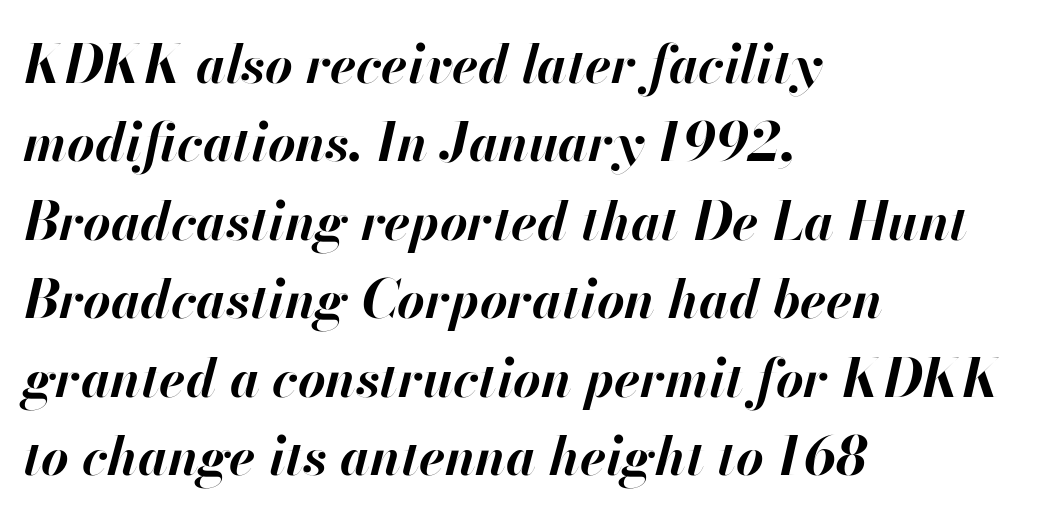
In terms of posture, this sample is oblique. The text block is weighted toward the left margin, trailing off unevenly rightward. This sample has the flowing, uneven cadence of proportional lettering. These lines carry a lot of weight — the face is fully bold. The leading is moderate, giving the passage an even texture. The letterforms sit shoulder to shoulder at normal distance.
